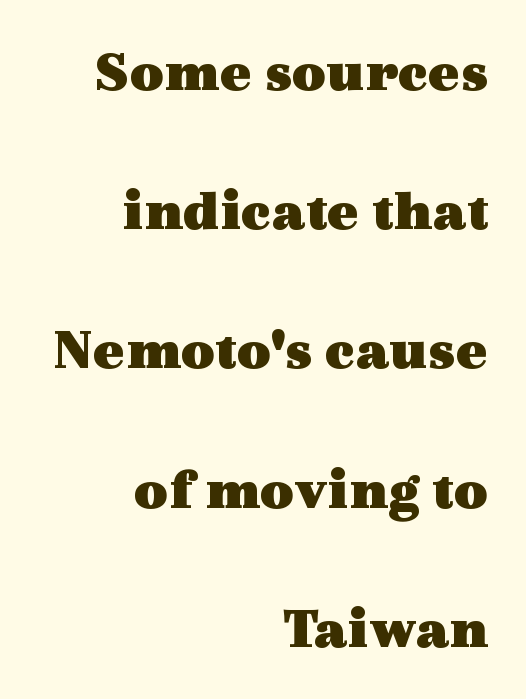
{"serif": "yes", "italic": "no", "bold": "yes", "weight": "heavy", "width": "wide", "x_height": "medium", "monospaced": "no", "underline": "no", "align": "right", "line_spacing": "loose", "line_spacing_ratio": 2.36, "letter_spacing": "normal", "letter_spacing_em": 0.0, "glyph_px": 59}
